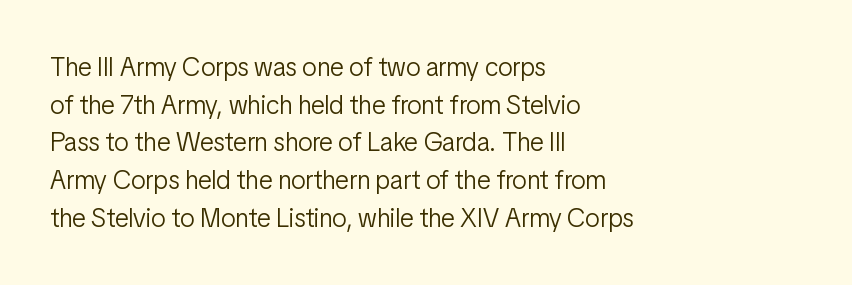
Q: Is the text bold? A: No.
Q: Is the text italic (slanted)? A: No, it is upright.
Q: Is the text underlined? A: No.
Q: How is the paragraph aligned? A: Left-aligned.
Q: Is the spacing between letters normal or unusually wide? A: Normal.
Q: Is the spacing between lines tight, normal or loose? A: Normal.
